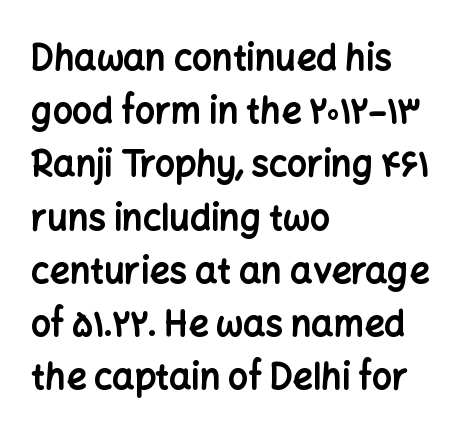
No word sits above an underline. Tall strokes in this sample are plumb rather than angled. Does the copy run flush right? No — it runs flush left. Line spacing here is normal. Students, this is bold: see how much ink each stroke carries.
